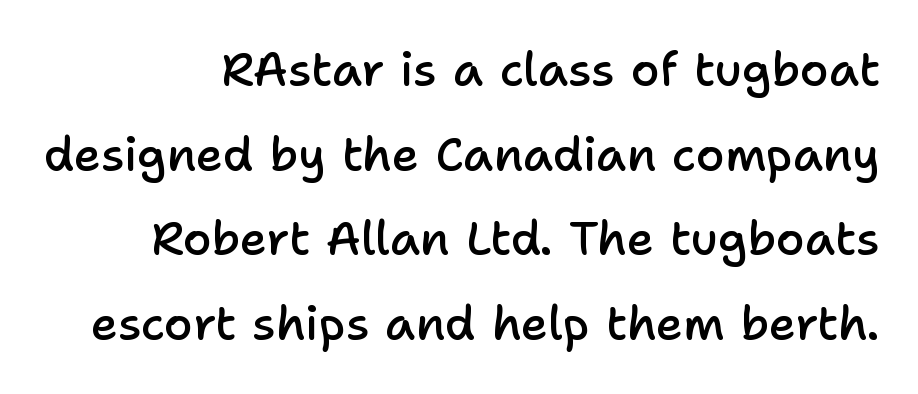
A typesetter would call this zero additional tracking. Varying glyph widths throughout — classic text-font behaviour. A roman cut, with each character standing at attention. Stems and bowls a touch heavier than normal — semibold. Look at the bottom of the vertical strokes: they stop flat, with no serifs. The string is rendered with underlining switched off.
